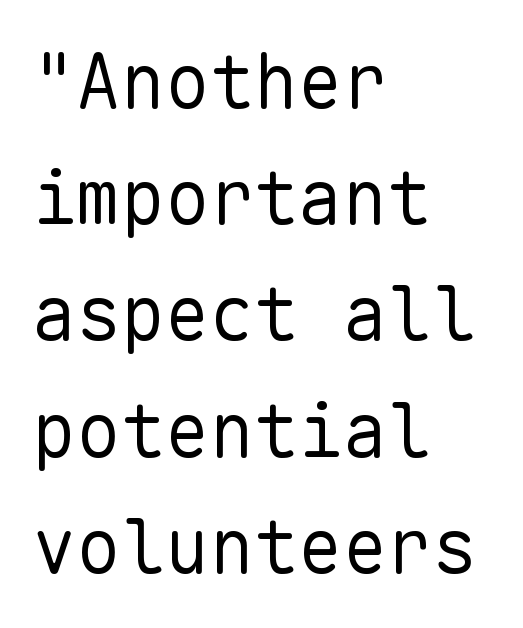
Q: Is the text bold? A: No.
Q: Is the text italic (slanted)? A: No, it is upright.
Q: Is the typeface a serif or a sans-serif typeface? A: Sans-serif.
Q: Is the text underlined? A: No.
Q: How is the paragraph aligned? A: Left-aligned.
Q: Is the spacing between letters normal or unusually wide? A: Normal.
Q: Is the spacing between lines tight, normal or loose? A: Normal.
Q: Width (condensed, normal, or wide)? A: Normal.
Q: Stroke contrast? A: Low.
Q: x-height? A: Medium.
Q: Monospaced? A: Yes.
